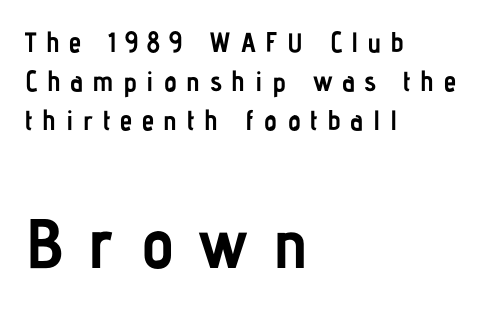
{"serif": "no", "italic": "no", "bold": "yes", "weight": "semibold", "width": "condensed", "stroke_contrast": "low", "x_height": "medium", "monospaced": "no", "underline": "no", "align": "left", "line_spacing": "normal", "line_spacing_ratio": 1.39, "letter_spacing": "wide", "letter_spacing_em": 0.34, "larger_block": "second", "size_ratio": 2.54, "glyph_px": 71}
